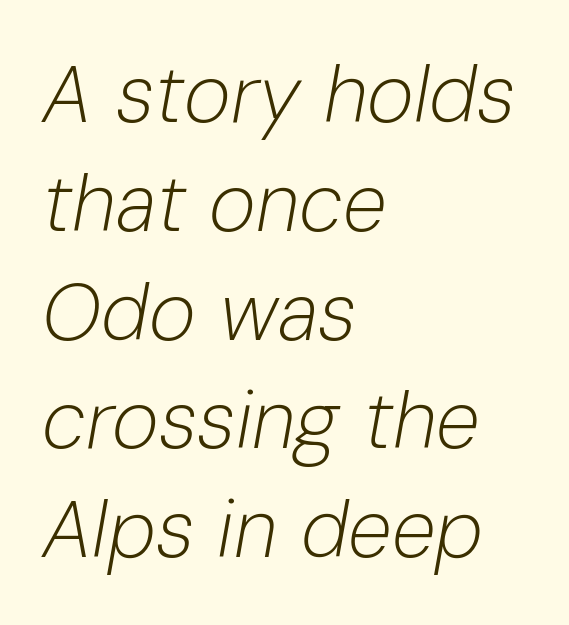
{"italic": "yes", "lean": "right", "slant_degrees": 10, "bold": "no", "weight": "light", "width": "normal", "stroke_contrast": "low", "x_height": "medium", "monospaced": "no", "underline": "no", "align": "left", "line_spacing": "normal", "line_spacing_ratio": 1.36, "letter_spacing": "normal", "letter_spacing_em": 0.0, "glyph_px": 80}
